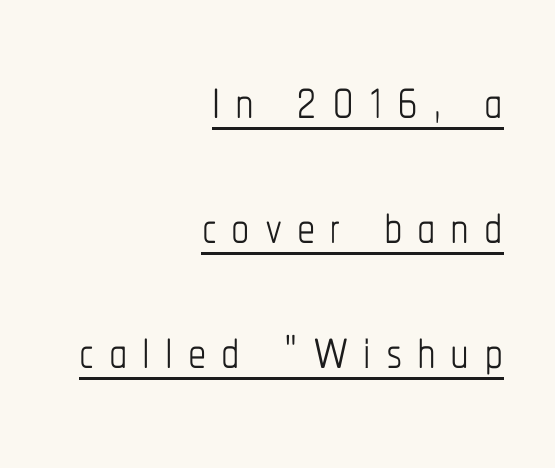
Is this a fixed-width face? No — the glyphs have proportional, varying widths. The axis of the letterforms is exactly vertical. The compositor pushed each line to the right boundary. Does a line run under the words? Yes, clearly. Each stroke keeps to a modest, everyday thickness or less.
